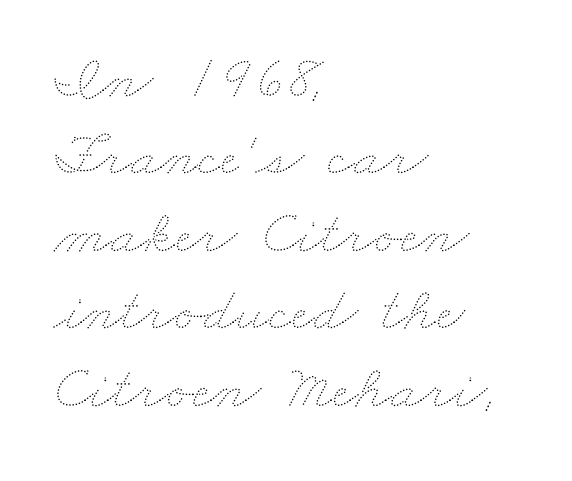
{"bold": "no", "weight": "thin", "width": "wide", "stroke_contrast": "medium", "x_height": "small", "monospaced": "no", "underline": "no", "align": "left", "line_spacing": "normal", "line_spacing_ratio": 1.25, "letter_spacing": "normal", "letter_spacing_em": 0.0, "glyph_px": 62}
